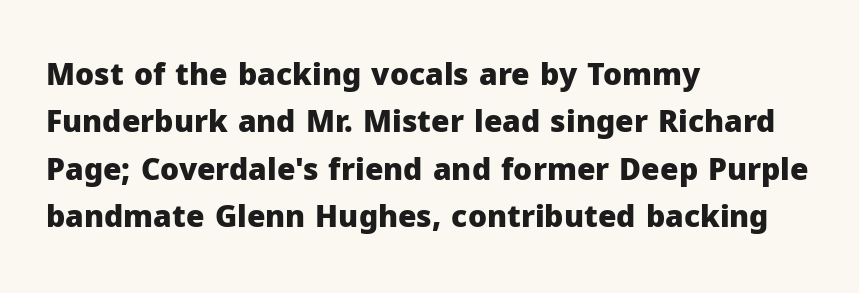
{"serif": "no", "italic": "no", "bold": "yes", "weight": "heavy", "width": "normal", "stroke_contrast": "low", "x_height": "medium", "monospaced": "no", "underline": "no", "align": "left", "line_spacing": "normal", "line_spacing_ratio": 1.58, "letter_spacing": "normal", "letter_spacing_em": 0.0, "glyph_px": 30}
